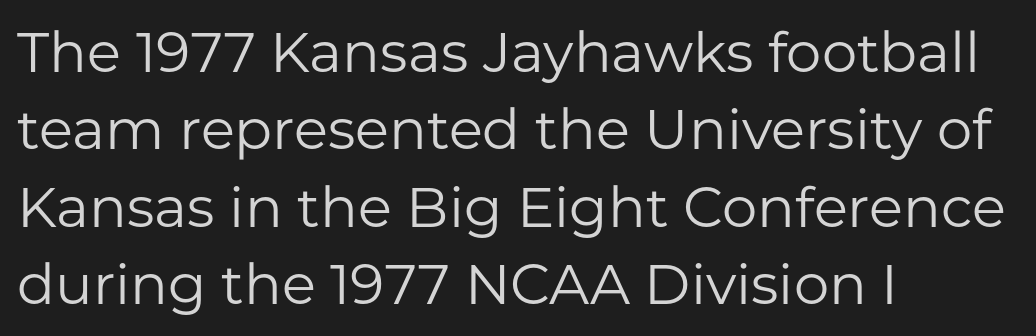
{"serif": "no", "italic": "no", "bold": "no", "weight": "regular", "width": "normal", "stroke_contrast": "low", "x_height": "medium", "monospaced": "no", "underline": "no", "align": "left", "line_spacing": "normal", "line_spacing_ratio": 1.38, "letter_spacing": "normal", "letter_spacing_em": 0.0, "glyph_px": 56}
